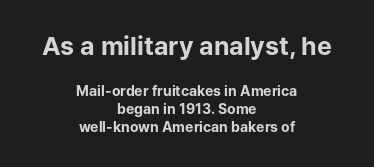
{"italic": "no", "bold": "yes", "underline": "no", "align": "center", "line_spacing": "normal", "line_spacing_ratio": 1.29, "letter_spacing": "normal", "letter_spacing_em": 0.0, "larger_block": "first", "size_ratio": 1.79, "glyph_px": 25}
